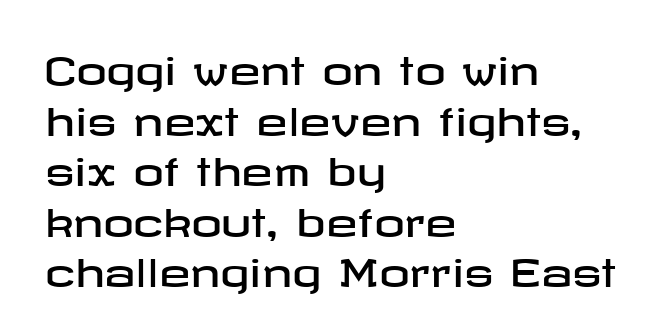
Q: Is the text italic (slanted)? A: No, it is upright.
Q: Is the typeface a serif or a sans-serif typeface? A: Sans-serif.
Q: Is the text underlined? A: No.
Q: How is the paragraph aligned? A: Left-aligned.
Q: Is the spacing between letters normal or unusually wide? A: Normal.
Q: Is the spacing between lines tight, normal or loose? A: Normal.
Q: Width (condensed, normal, or wide)? A: Wide.
Q: Stroke contrast? A: Low.
Q: x-height? A: Medium.
